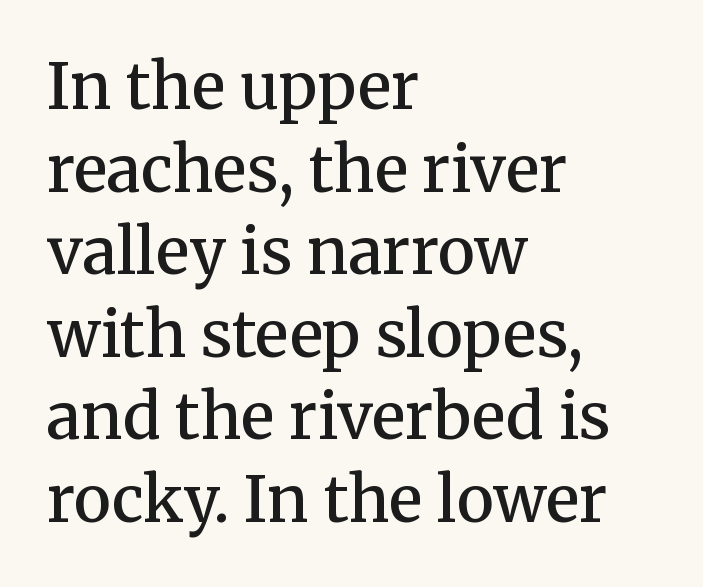
{"serif": "yes", "italic": "no", "bold": "semi", "weight": "semibold", "width": "normal", "stroke_contrast": "medium", "x_height": "medium", "monospaced": "no", "underline": "no", "align": "left", "line_spacing": "normal", "line_spacing_ratio": 1.31, "letter_spacing": "normal", "letter_spacing_em": 0.0, "glyph_px": 63}
